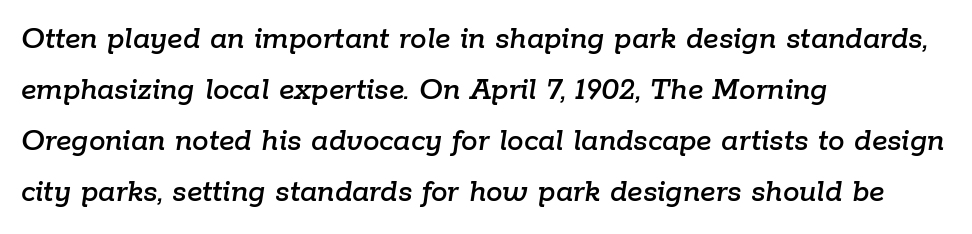
Is the block centered? No — it sits flush against the left margin. Any mark beneath the type? The region is blank. Letter spacing: default. Every character sits at an angle, as italics do. Normally led — the rows are evenly, conventionally spaced.
